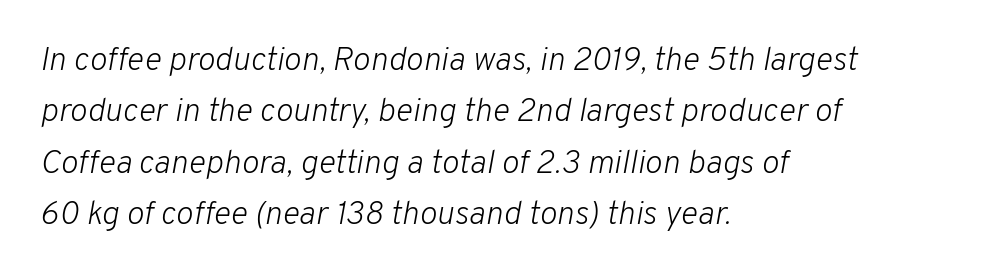
Q: Is the text bold? A: No.
Q: Is the text italic (slanted)? A: Yes, it leans right by about 10 degrees.
Q: Is the text underlined? A: No.
Q: How is the paragraph aligned? A: Left-aligned.
Q: Is the spacing between letters normal or unusually wide? A: Normal.
Q: Is the spacing between lines tight, normal or loose? A: Normal.
Q: Width (condensed, normal, or wide)? A: Normal.
Q: Stroke contrast? A: Low.
Q: x-height? A: Medium.
Q: Monospaced? A: No.
